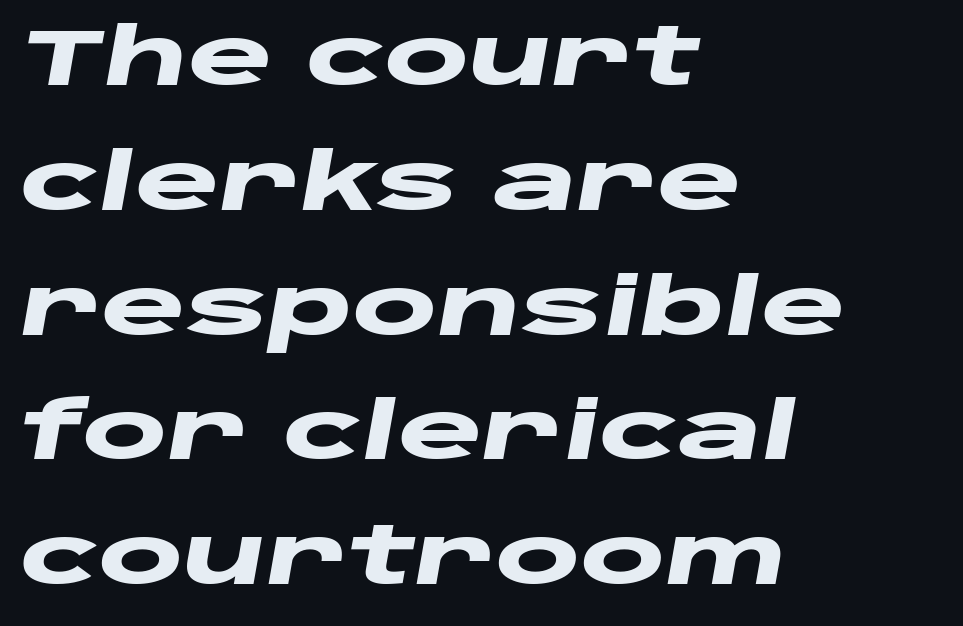
Q: Is the text bold? A: Yes.
Q: Is the text italic (slanted)? A: Yes, it leans right by about 10 degrees.
Q: Is the text underlined? A: No.
Q: How is the paragraph aligned? A: Left-aligned.
Q: Is the spacing between letters normal or unusually wide? A: Normal.
Q: Is the spacing between lines tight, normal or loose? A: Normal.
Q: Width (condensed, normal, or wide)? A: Wide.
Q: Stroke contrast? A: Low.
Q: x-height? A: Large.
Q: Monospaced? A: No.
